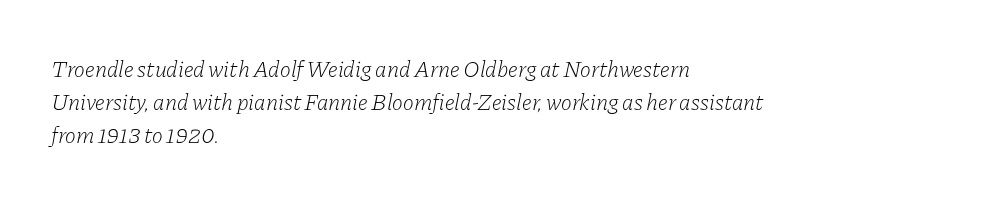
Q: Is the text bold? A: No.
Q: Is the text italic (slanted)? A: Yes, it leans right by about 11 degrees.
Q: Is the text underlined? A: No.
Q: How is the paragraph aligned? A: Left-aligned.
Q: Is the spacing between letters normal or unusually wide? A: Normal.
Q: Is the spacing between lines tight, normal or loose? A: Normal.
